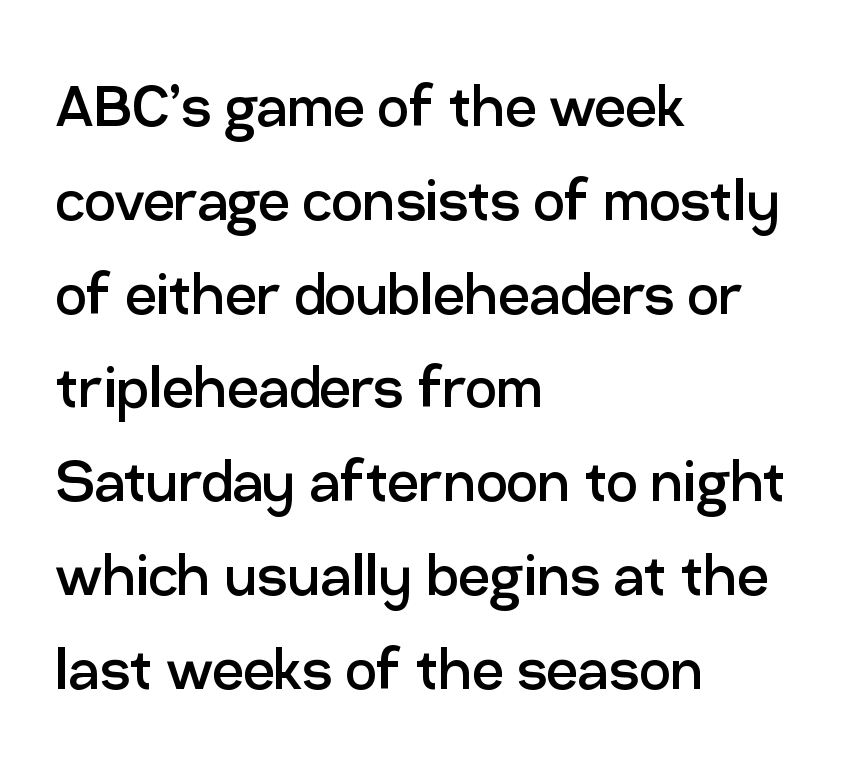
Q: Is the text bold? A: No.
Q: Is the text italic (slanted)? A: No, it is upright.
Q: Is the typeface a serif or a sans-serif typeface? A: Sans-serif.
Q: Is the text underlined? A: No.
Q: How is the paragraph aligned? A: Left-aligned.
Q: Is the spacing between letters normal or unusually wide? A: Normal.
Q: Is the spacing between lines tight, normal or loose? A: Normal.
Q: Width (condensed, normal, or wide)? A: Normal.
Q: Stroke contrast? A: Low.
Q: x-height? A: Medium.
Q: Monospaced? A: No.
